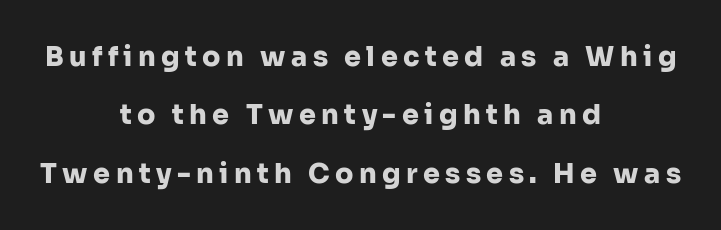
The characters look thick and weighty, a clear bold. The lettering stays uniformly vertical, giving the passage a roman look. Widely set lines give the paragraph a tall, airy silhouette. The passage is arranged like a title page — every line centered. Only glyphs here, with clear space below each row.
